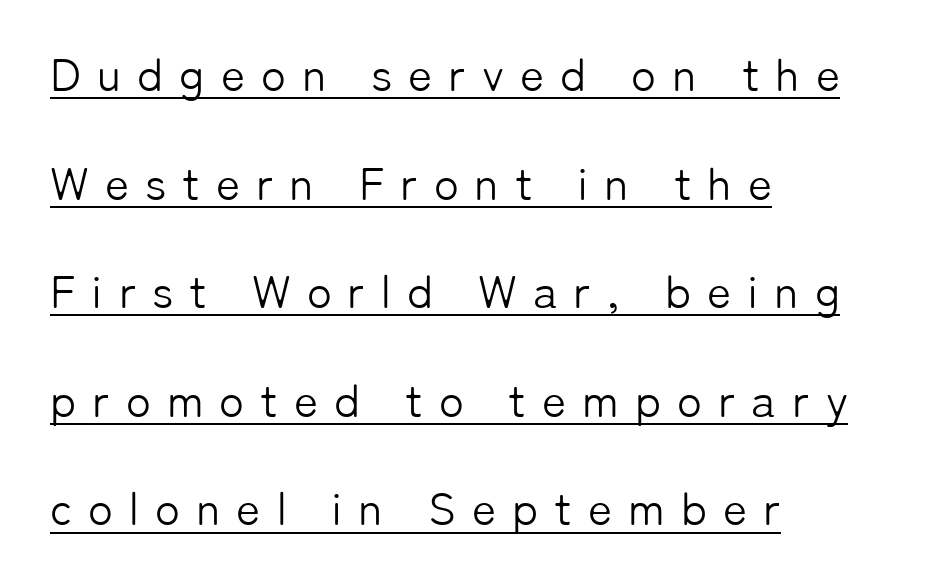
The image shows 46 px light sans-serif type, upright; set left-aligned, loose line spacing (2.36x), unusually wide letter spacing (+0.35 em), underlined; low stroke contrast and a medium x-height.
